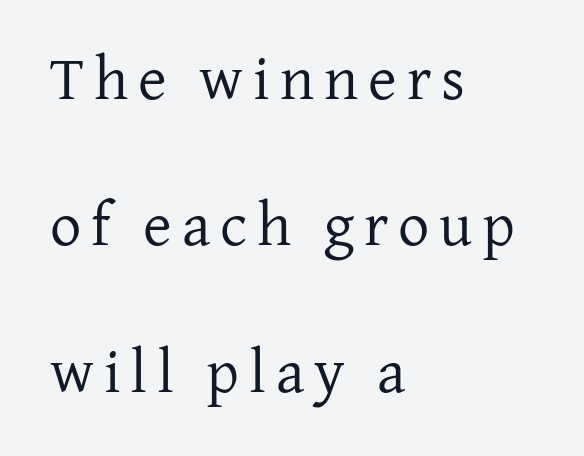
The image shows 62 px regular-weight serif type, upright; set left-aligned, loose line spacing (2.36x), not underlined; low stroke contrast and a medium x-height.
